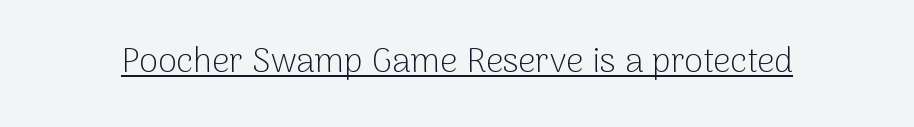
The image shows 34 px light sans-serif type, upright; set normal letter spacing, underlined; low stroke contrast and a medium x-height.
